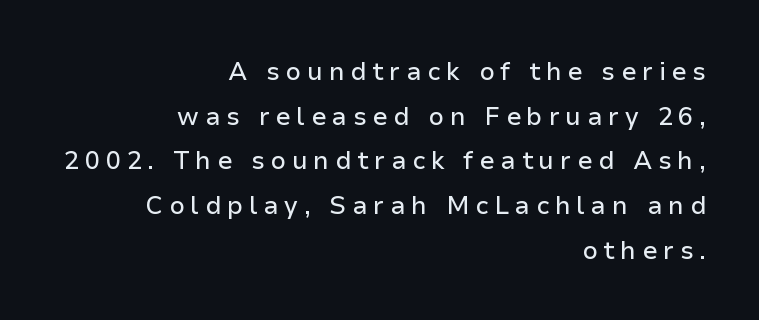
The image shows 25 px text type, upright; set right-aligned, line spacing 1.79x, unusually wide letter spacing (+0.23 em), not underlined.
